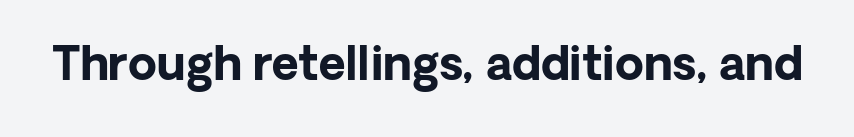
Q: Is the text bold? A: Yes.
Q: Is the text italic (slanted)? A: No, it is upright.
Q: Is the typeface a serif or a sans-serif typeface? A: Sans-serif.
Q: Is the text underlined? A: No.
Q: Is the spacing between letters normal or unusually wide? A: Normal.
Q: Width (condensed, normal, or wide)? A: Normal.
Q: Stroke contrast? A: Low.
Q: x-height? A: Medium.
Q: Monospaced? A: No.
